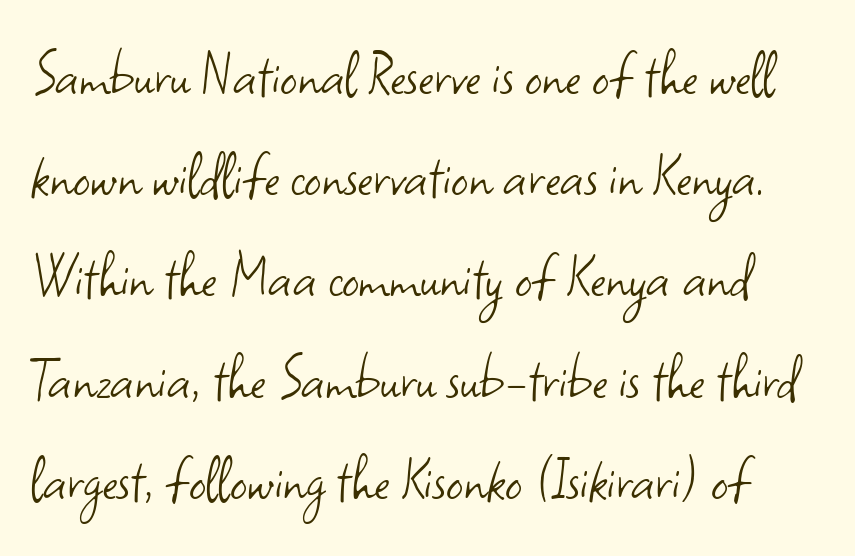
{"serif": "no", "bold": "no", "weight": "light", "width": "normal", "stroke_contrast": "low", "x_height": "small", "monospaced": "no", "underline": "no", "line_spacing": "normal", "line_spacing_ratio": 1.51, "letter_spacing": "normal", "letter_spacing_em": 0.0, "glyph_px": 67}
